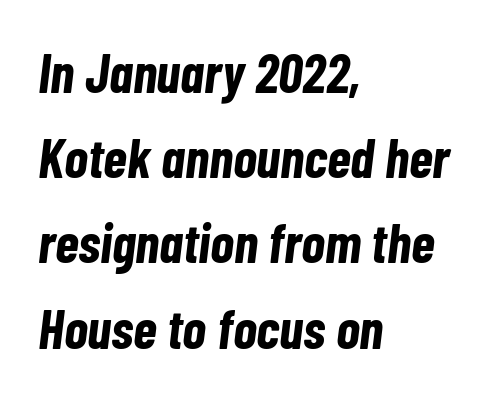
Letter spacing: default. Honestly, the row spacing looks completely unremarkable. Clear beneath every line of the passage. Spacing verdict: proportional, widths tailored to each character. If you drew a ruler down the left edge, every line would touch it.
